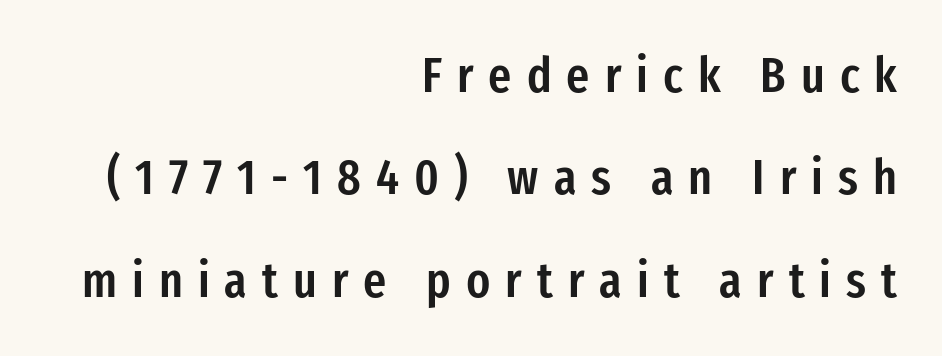
The foot of each line stays bare and open. This is sans-serif lettering, the kind often seen on screens and signage. Tracking here is generous; glyphs stand well apart from one another. Is the block centered? No — it sits flush against the right margin. The block of text is sparse from top to bottom, with ample space between rows.
